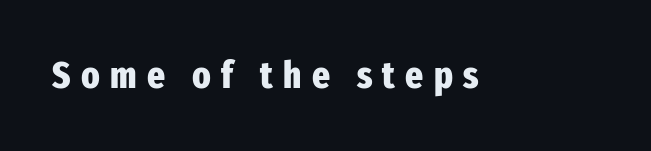
Q: Is the text bold? A: Yes.
Q: Is the text italic (slanted)? A: No, it is upright.
Q: Is the typeface a serif or a sans-serif typeface? A: Sans-serif.
Q: Is the text underlined? A: No.
Q: Is the spacing between letters normal or unusually wide? A: Unusually wide.
Q: Width (condensed, normal, or wide)? A: Condensed.
Q: Stroke contrast? A: Low.
Q: x-height? A: Medium.
Q: Monospaced? A: No.
